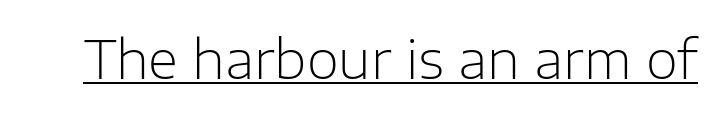
The image shows 52 px light sans-serif type, upright; set normal letter spacing, underlined; low stroke contrast and a medium x-height.
